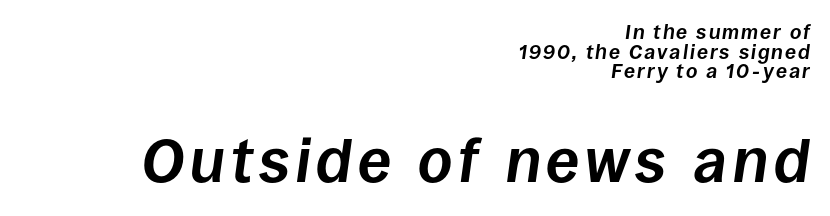
{"italic": "yes", "lean": "right", "slant_degrees": 8, "bold": "yes", "weight": "bold", "width": "normal", "stroke_contrast": "low", "x_height": "large", "monospaced": "no", "underline": "no", "align": "right", "line_spacing": "tight", "line_spacing_ratio": 0.98, "larger_block": "second", "size_ratio": 3.0, "glyph_px": 60}
